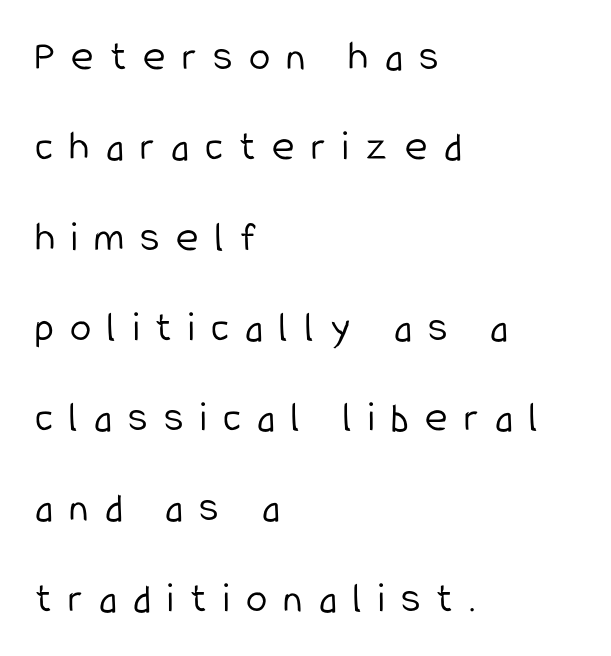
{"serif": "no", "italic": "no", "bold": "no", "weight": "light", "width": "condensed", "stroke_contrast": "low", "x_height": "medium", "monospaced": "no", "underline": "no", "align": "left", "line_spacing": "loose", "line_spacing_ratio": 2.1, "letter_spacing": "wide", "letter_spacing_em": 0.38, "glyph_px": 43}
